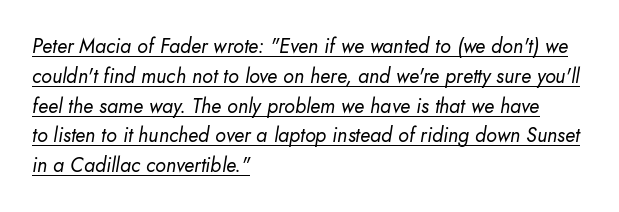
Q: Is the text bold? A: No.
Q: Is the text italic (slanted)? A: Yes, it leans right by about 10 degrees.
Q: Is the text underlined? A: Yes.
Q: How is the paragraph aligned? A: Left-aligned.
Q: Is the spacing between letters normal or unusually wide? A: Normal.
Q: Is the spacing between lines tight, normal or loose? A: Normal.
